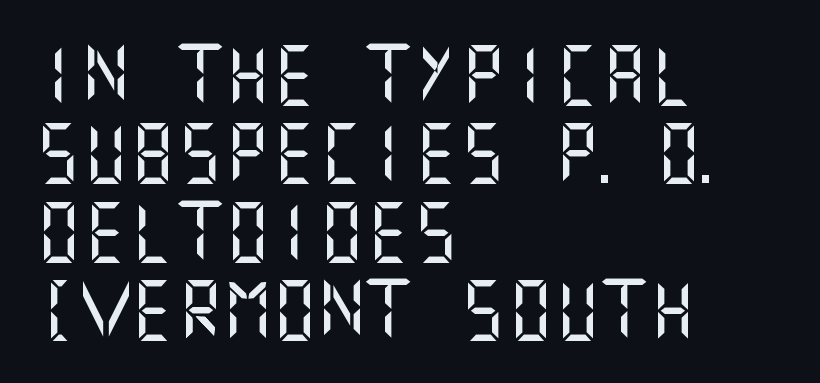
{"serif": "no", "italic": "no", "width": "normal", "stroke_contrast": "medium", "x_height": "large", "underline": "no", "align": "left", "line_spacing": "normal", "line_spacing_ratio": 1.33, "letter_spacing": "normal", "letter_spacing_em": 0.0, "glyph_px": 59}
